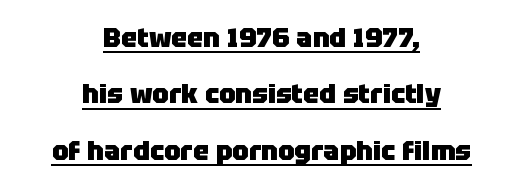
The image shows 27 px bold type, upright; set centered, loose line spacing (2.09x), normal letter spacing, underlined.
